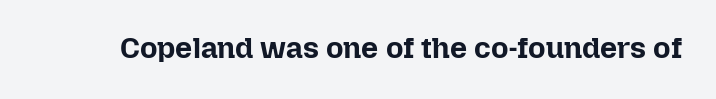
Q: Is the text bold? A: Yes.
Q: Is the text italic (slanted)? A: No, it is upright.
Q: Is the text underlined? A: No.
Q: Is the spacing between letters normal or unusually wide? A: Normal.
Q: Width (condensed, normal, or wide)? A: Normal.
Q: Stroke contrast? A: Low.
Q: x-height? A: Medium.
Q: Monospaced? A: No.
